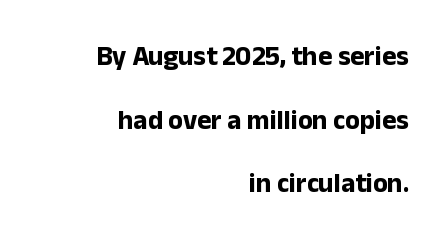
Q: Is the text bold? A: Yes.
Q: Is the text italic (slanted)? A: No, it is upright.
Q: Is the text underlined? A: No.
Q: How is the paragraph aligned? A: Right-aligned.
Q: Is the spacing between letters normal or unusually wide? A: Normal.
Q: Is the spacing between lines tight, normal or loose? A: Loose.
